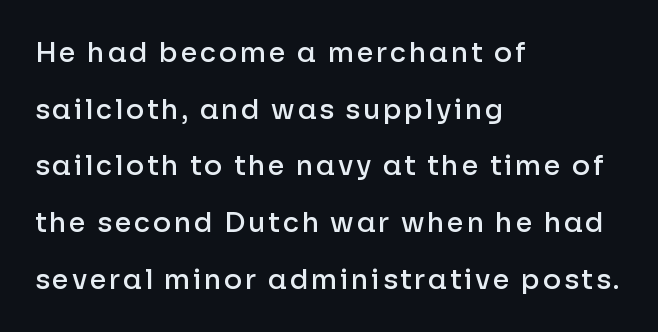
{"italic": "no", "bold": "semi", "underline": "no", "align": "left", "line_spacing": "loose", "line_spacing_ratio": 2.1, "glyph_px": 27}
